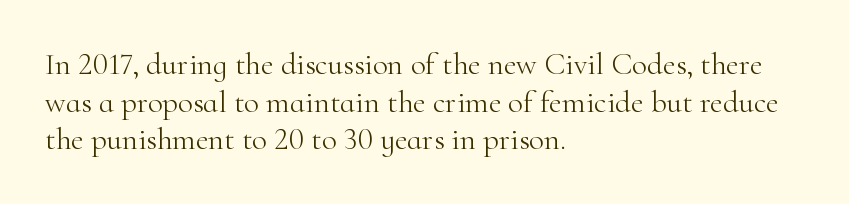
The image shows 31 px light serif type, upright; set left-aligned, line spacing 1.21x, normal letter spacing, not underlined; high stroke contrast and a small x-height.
